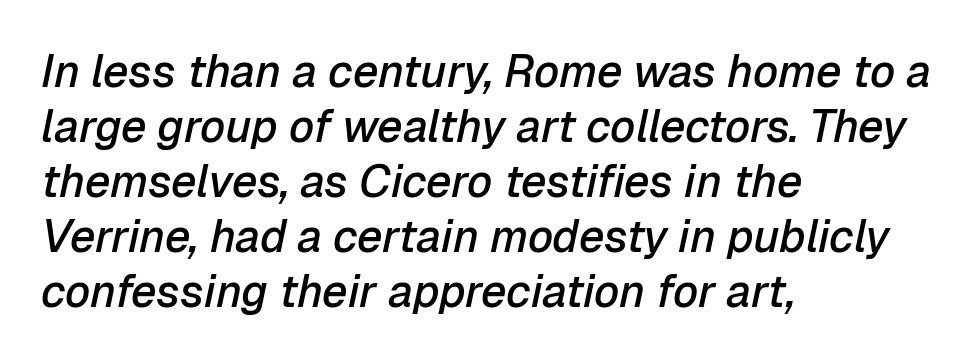
{"italic": "yes", "lean": "right", "slant_degrees": 12, "bold": "semi", "weight": "semibold", "width": "normal", "stroke_contrast": "low", "x_height": "medium", "monospaced": "no", "underline": "no", "align": "left", "line_spacing_ratio": 1.22, "letter_spacing": "normal", "letter_spacing_em": 0.0, "glyph_px": 45}
